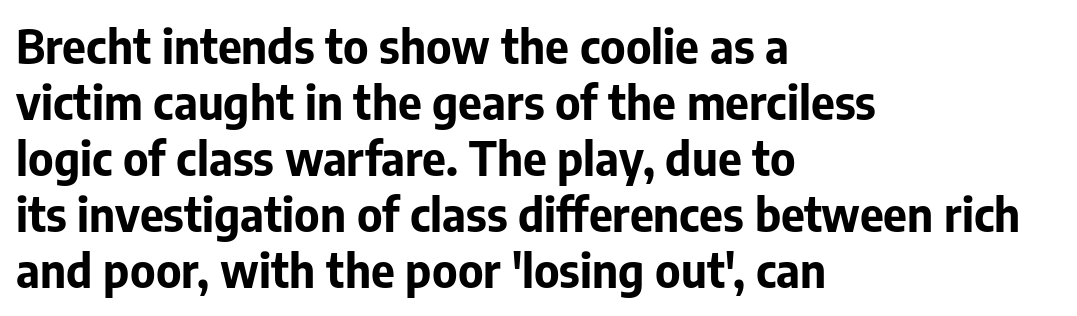
{"serif": "no", "italic": "no", "bold": "yes", "weight": "bold", "width": "normal", "stroke_contrast": "low", "x_height": "medium", "monospaced": "no", "underline": "no", "align": "left", "line_spacing_ratio": 1.22, "letter_spacing": "normal", "letter_spacing_em": 0.0, "glyph_px": 46}
